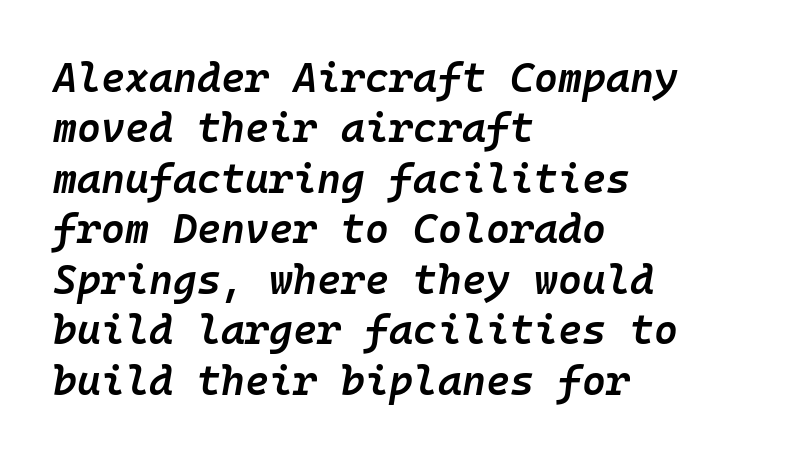
Notice the strokes are somewhat thickened but not fully heavy: this is a semibold. Lines of text with bare space underneath. Here the designer chose a console-style face with uniform glyph widths. The horizontal fit of the characters is conventional and even. The face used here has a pronounced slope to its letters.
